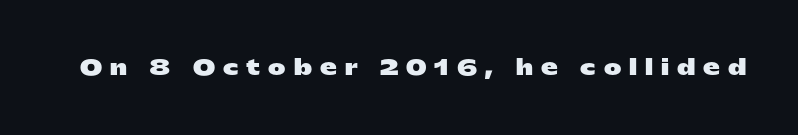
Q: Is the text bold? A: Yes.
Q: Is the text italic (slanted)? A: No, it is upright.
Q: Is the text underlined? A: No.
Q: Is the spacing between letters normal or unusually wide? A: Unusually wide.
